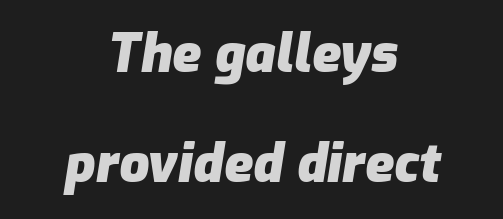
The image shows 53 px heavy type, italic (leaning right); set centered, loose line spacing (2.08x), normal letter spacing, not underlined; low stroke contrast and a medium x-height.
